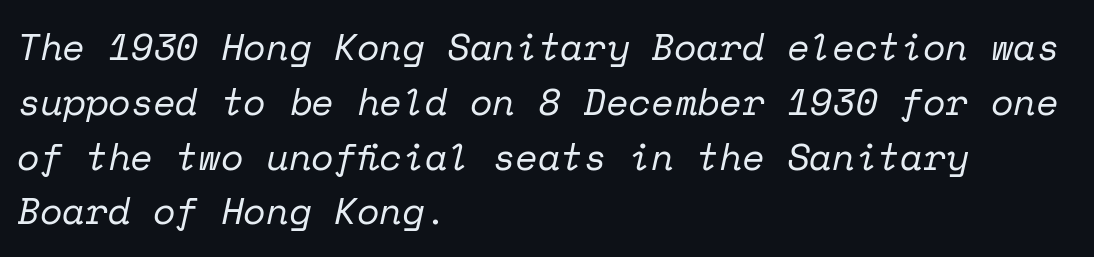
Q: Is the text bold? A: No.
Q: Is the text italic (slanted)? A: Yes, it leans right by about 12 degrees.
Q: Is the typeface a serif or a sans-serif typeface? A: Serif.
Q: Is the text underlined? A: No.
Q: How is the paragraph aligned? A: Left-aligned.
Q: Is the spacing between letters normal or unusually wide? A: Normal.
Q: Is the spacing between lines tight, normal or loose? A: Normal.
Q: Width (condensed, normal, or wide)? A: Normal.
Q: Stroke contrast? A: Low.
Q: x-height? A: Medium.
Q: Monospaced? A: Yes.
